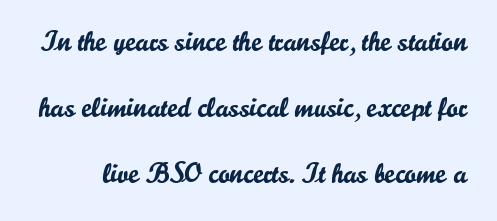
The image shows 28 px sans-serif type; set loose line spacing (2.36x), normal letter spacing, not underlined; low stroke contrast and a small x-height.
